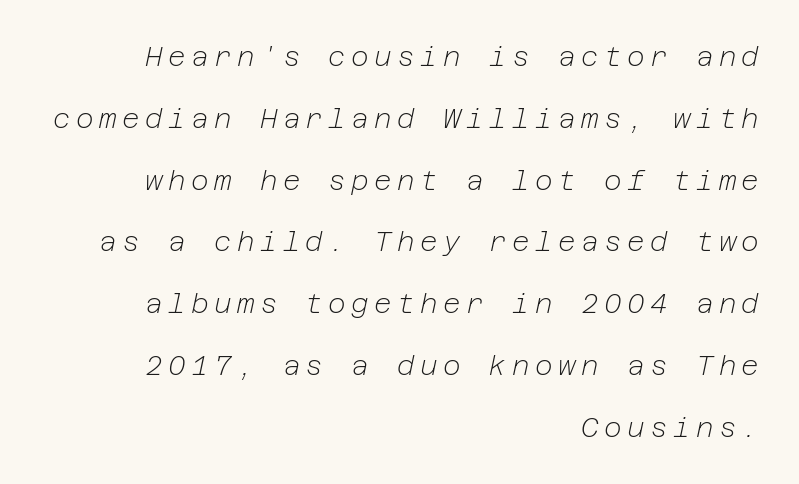
The image shows 27 px text type, italic (leaning right); set right-aligned, loose line spacing (2.29x), unusually wide letter spacing (+0.2 em), not underlined.
